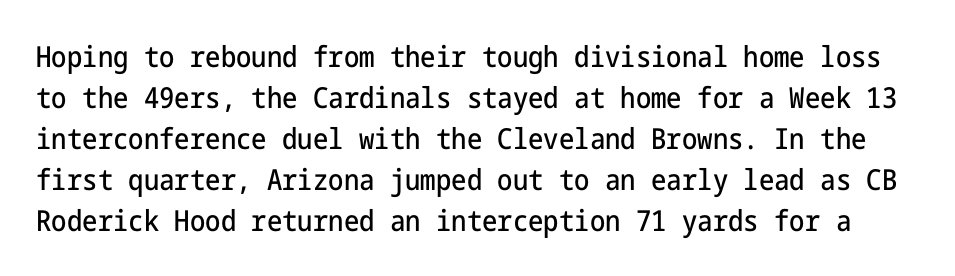
The image shows 29 px condensed sans-serif type, upright; set normal line spacing (1.41x), normal letter spacing, not underlined; low stroke contrast and a medium x-height.
